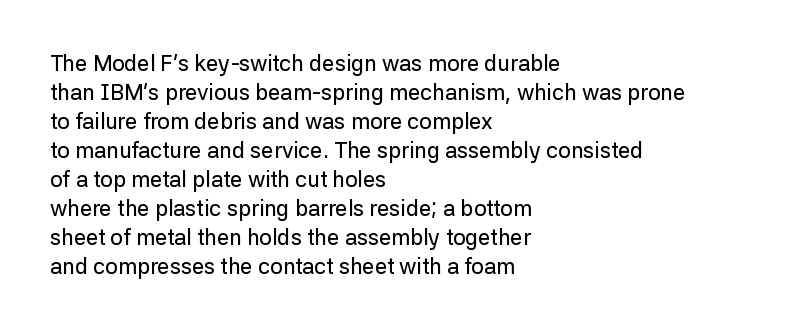
The image shows 22 px text type, upright; set left-aligned, normal line spacing (1.32x), normal letter spacing, not underlined.
